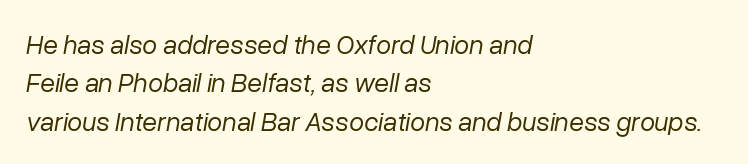
Q: Is the text bold? A: No.
Q: Is the text italic (slanted)? A: Yes, it leans right by about 10 degrees.
Q: Is the text underlined? A: No.
Q: How is the paragraph aligned? A: Left-aligned.
Q: Is the spacing between letters normal or unusually wide? A: Normal.
Q: Is the spacing between lines tight, normal or loose? A: Normal.
